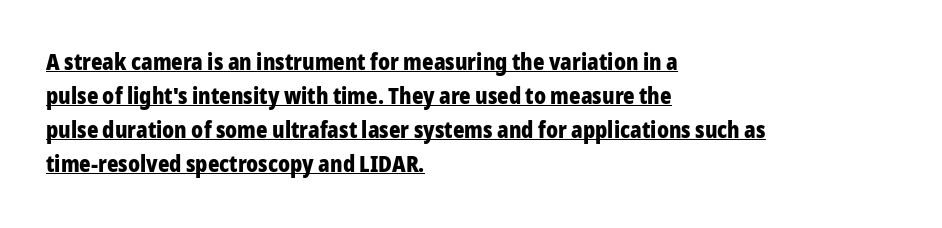
Q: Is the text bold? A: Yes.
Q: Is the text italic (slanted)? A: No, it is upright.
Q: Is the text underlined? A: Yes.
Q: How is the paragraph aligned? A: Left-aligned.
Q: Is the spacing between letters normal or unusually wide? A: Normal.
Q: Is the spacing between lines tight, normal or loose? A: Normal.
